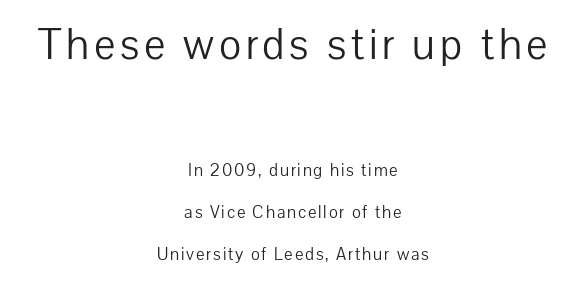
Size hierarchy here favors the leading block over the trailing one. The face used here is a sans, in the tradition of grotesques and geometrics. This is roman type, the default non-slanted kind. Character widths vary here, with narrow letters taking less room than wide ones.
